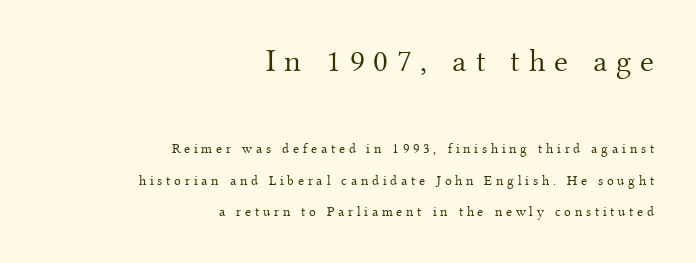
Q: Is the text bold? A: No.
Q: Is the text italic (slanted)? A: No, it is upright.
Q: Is the typeface a serif or a sans-serif typeface? A: Serif.
Q: Is the text underlined? A: No.
Q: How is the paragraph aligned? A: Right-aligned.
Q: Is the spacing between letters normal or unusually wide? A: Unusually wide.
Q: Is the spacing between lines tight, normal or loose? A: Loose.
Q: Which block of text is set in a larger size, the first (top) or the second (bottom)? A: The first (top) one.
Q: Width (condensed, normal, or wide)? A: Normal.
Q: Stroke contrast? A: Medium.
Q: x-height? A: Small.
Q: Monospaced? A: No.
